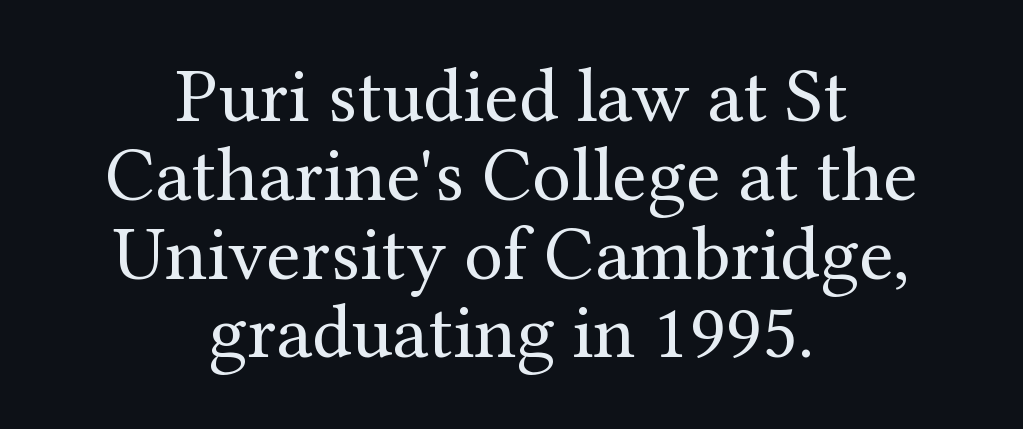
Q: Is the text bold? A: No.
Q: Is the text italic (slanted)? A: No, it is upright.
Q: Is the typeface a serif or a sans-serif typeface? A: Serif.
Q: Is the text underlined? A: No.
Q: How is the paragraph aligned? A: Centered.
Q: Is the spacing between letters normal or unusually wide? A: Normal.
Q: Is the spacing between lines tight, normal or loose? A: Tight.
Q: Width (condensed, normal, or wide)? A: Normal.
Q: Stroke contrast? A: Medium.
Q: x-height? A: Medium.
Q: Monospaced? A: No.
